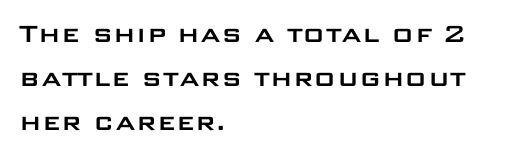
Left-aligned paragraph, ragged on the right. The lettering stays uniformly vertical, giving the passage a roman look. Line spacing here is normal. Tracking here is standard; glyphs follow each other at the usual distance. Varying glyph widths throughout — classic text-font behaviour. Check under the words: just untouched page.
